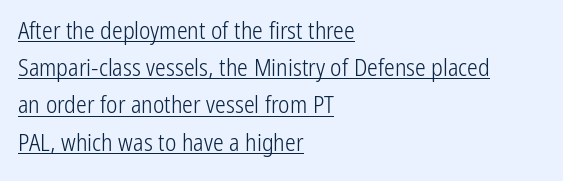
The image shows 24 px text type, upright; set left-aligned, normal line spacing (1.55x), normal letter spacing, underlined.
